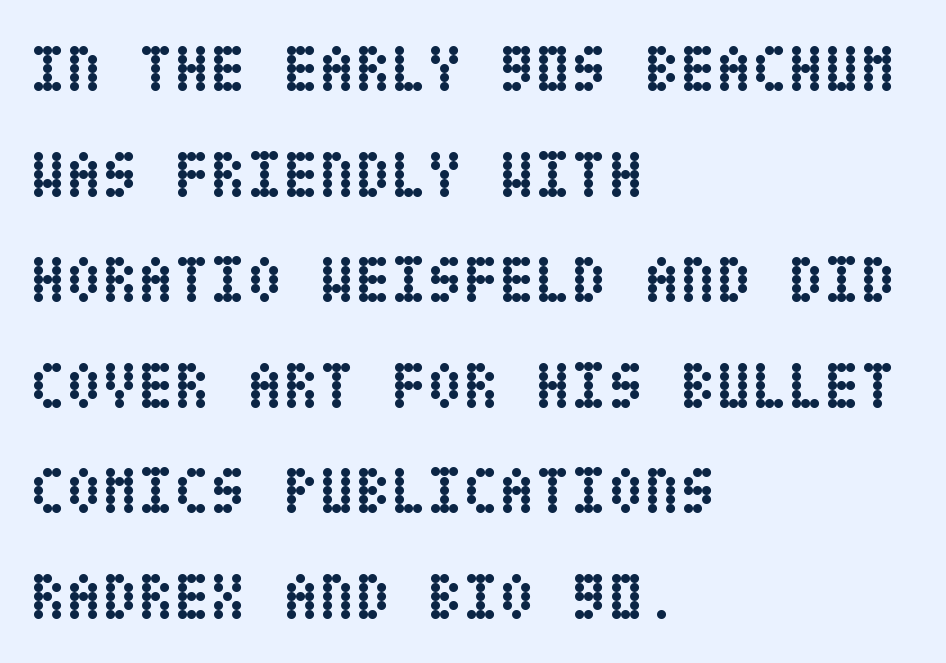
The image shows 66 px semibold, condensed type, upright; set left-aligned, normal line spacing (1.6x), normal letter spacing, not underlined; low stroke contrast and a large x-height.
